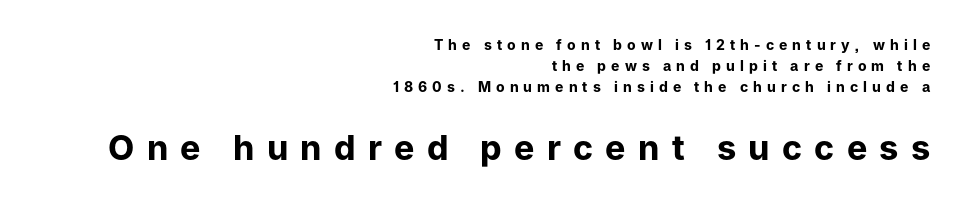
Typeset ragged left — the right edge is the straight one. Students, note that the glyphs here are deliberately spaced far apart. Beneath every word, the page is bare. The space between consecutive lines is moderate. Type size steps up from the first block to the second. Spacing verdict: proportional, widths tailored to each character.
